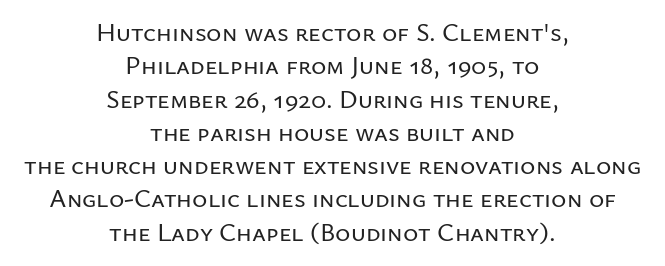
Regular leading. What stands out about the letter spacing? Nothing — it is the standard amount. The compositor balanced each line on the midline. Glance below the letters and you will spot only blank space. The typography opts for an upright posture over an oblique one.
